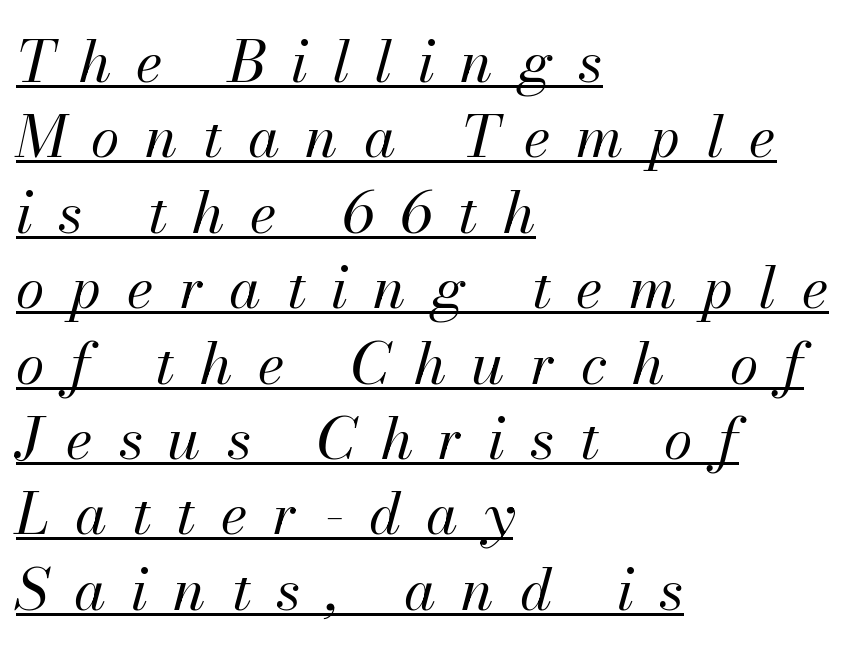
{"italic": "yes", "lean": "right", "slant_degrees": 13, "bold": "no", "weight": "regular", "width": "normal", "stroke_contrast": "medium", "x_height": "small", "monospaced": "no", "underline": "yes", "align": "left", "line_spacing": "normal", "line_spacing_ratio": 1.3, "letter_spacing": "wide", "letter_spacing_em": 0.44, "glyph_px": 58}
